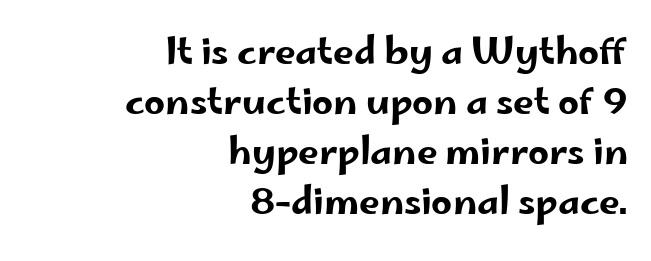
{"serif": "no", "italic": "no", "width": "wide", "stroke_contrast": "low", "x_height": "small", "monospaced": "no", "underline": "no", "align": "right", "line_spacing": "normal", "line_spacing_ratio": 1.35, "letter_spacing": "normal", "letter_spacing_em": 0.0, "glyph_px": 37}
